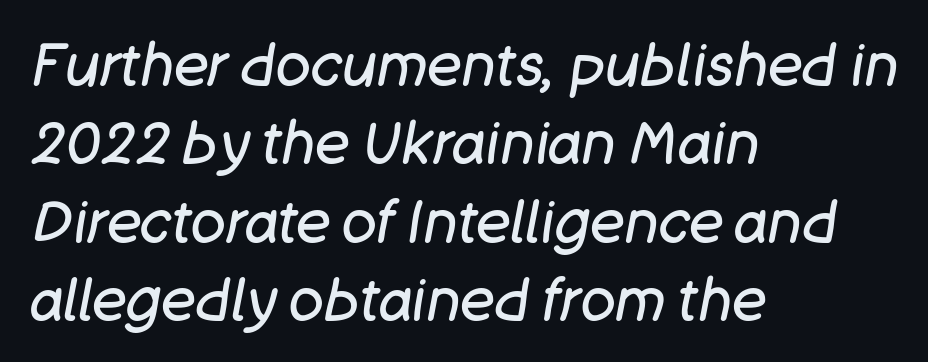
Q: Is the text bold? A: No.
Q: Is the text italic (slanted)? A: Yes, it leans right by about 11 degrees.
Q: Is the text underlined? A: No.
Q: How is the paragraph aligned? A: Left-aligned.
Q: Is the spacing between letters normal or unusually wide? A: Normal.
Q: Is the spacing between lines tight, normal or loose? A: Normal.
Q: Width (condensed, normal, or wide)? A: Normal.
Q: Stroke contrast? A: Low.
Q: x-height? A: Large.
Q: Monospaced? A: No.
